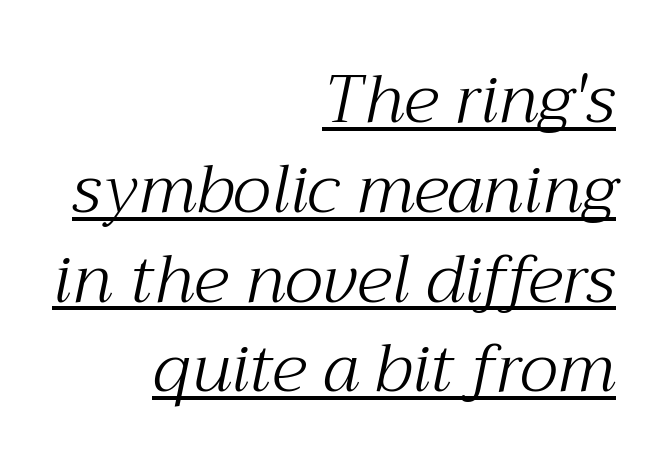
Posture: slanted. This is not heavy type; no bold has been used. Summary of vertical rhythm: regular, with standard interline spacing. The gaps between neighbouring characters are ordinary and unremarkable. The face used here appears with an underline applied. These lines are set flush right with a ragged left edge.
